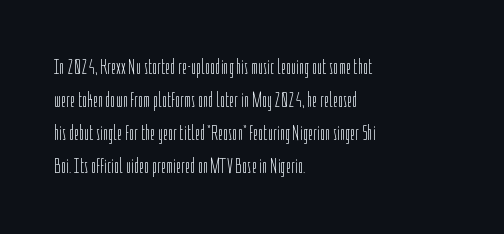
In terms of leading, this rendering sits right in the middle. Quick note: not italic, upright. Stems here are at most as thick as an everyday book face. Letter spacing: default.
